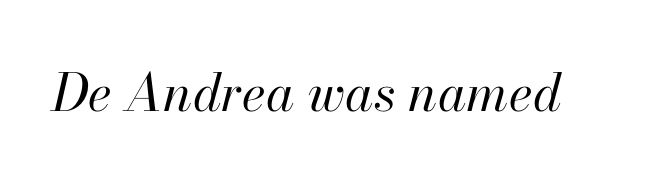
Q: Is the text bold? A: No.
Q: Is the text italic (slanted)? A: Yes, it leans right by about 13 degrees.
Q: Is the text underlined? A: No.
Q: Is the spacing between letters normal or unusually wide? A: Normal.
Q: Width (condensed, normal, or wide)? A: Normal.
Q: Stroke contrast? A: High.
Q: x-height? A: Small.
Q: Monospaced? A: No.
